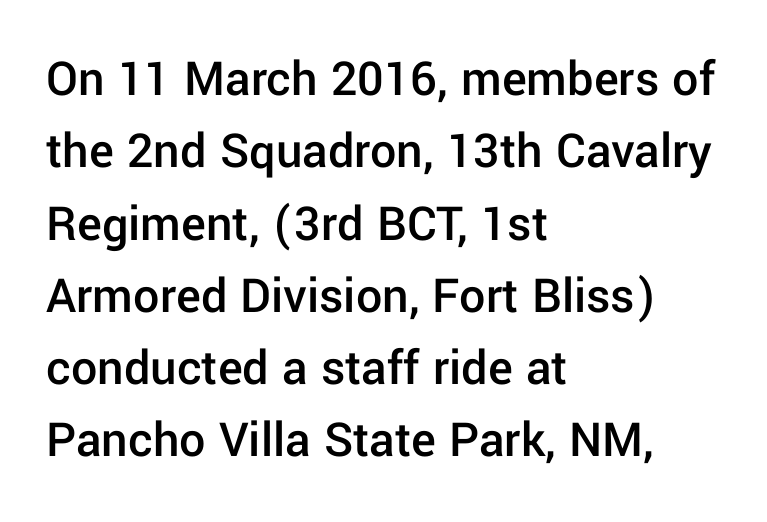
The image shows 52 px semibold sans-serif type, upright; set left-aligned, normal line spacing (1.39x), normal letter spacing, not underlined; low stroke contrast and a medium x-height.
